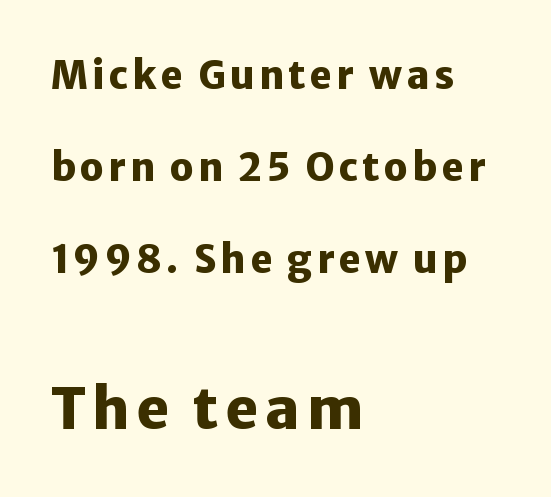
Does the weight exceed regular? Yes, all the way to bold. The words here are not underlined. This layout puts the modest block above and the oversized block below. Classification — sans serif. The type sits square on the baseline with zero lean.
